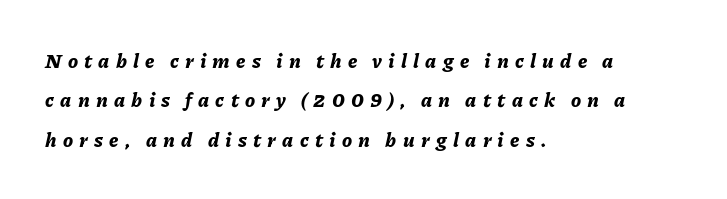
{"italic": "yes", "lean": "right", "slant_degrees": 11, "bold": "yes", "underline": "no", "align": "left", "line_spacing": "loose", "line_spacing_ratio": 1.97, "letter_spacing": "wide", "letter_spacing_em": 0.31, "glyph_px": 20}
